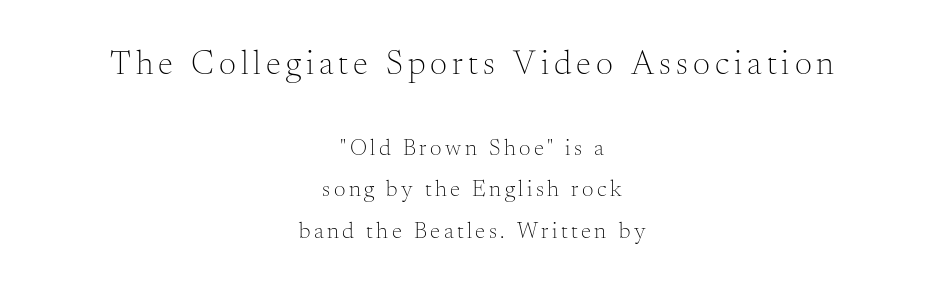
The image shows 34 px light serif type, upright; set centered, line spacing 1.81x, not underlined; the first (top) block is 1.48x larger; medium stroke contrast and a small x-height.
